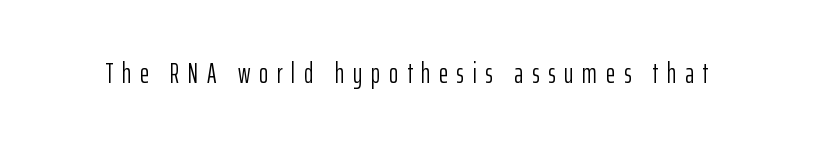
There is plenty of visible air inserted between adjacent glyphs. Italic? Not at all — the glyphs are vertical. Unmarked baselines from the first word to the last. Each letter keeps its own natural width here, so spacing adapts to shape. The cut favours lightness, reaching ordinary text weight at its darkest.
